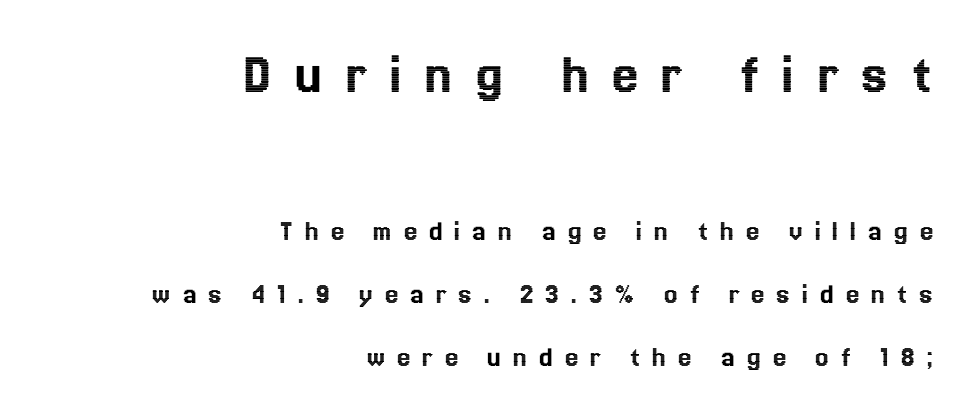
Q: Is the text italic (slanted)? A: No, it is upright.
Q: Is the text underlined? A: No.
Q: How is the paragraph aligned? A: Right-aligned.
Q: Is the spacing between letters normal or unusually wide? A: Unusually wide.
Q: Is the spacing between lines tight, normal or loose? A: Loose.
Q: Which block of text is set in a larger size, the first (top) or the second (bottom)? A: The first (top) one.
Q: Width (condensed, normal, or wide)? A: Normal.
Q: x-height? A: Medium.
Q: Monospaced? A: No.
